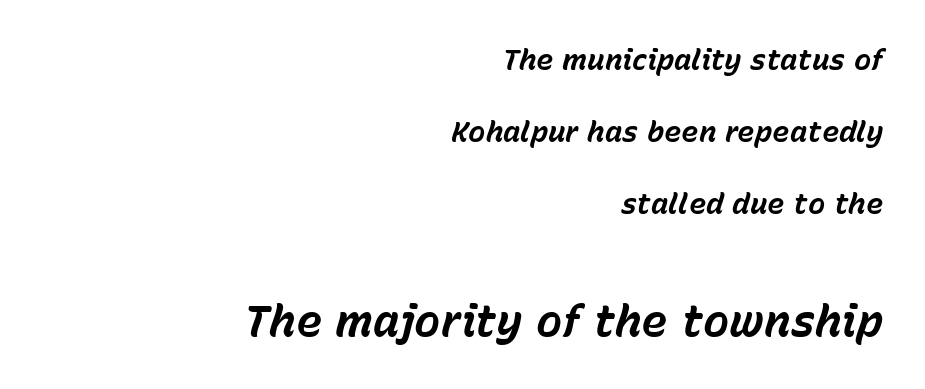
Q: Is the text bold? A: Yes.
Q: Is the text italic (slanted)? A: Yes, it leans right by about 15 degrees.
Q: Is the text underlined? A: No.
Q: How is the paragraph aligned? A: Right-aligned.
Q: Is the spacing between letters normal or unusually wide? A: Normal.
Q: Is the spacing between lines tight, normal or loose? A: Loose.
Q: Which block of text is set in a larger size, the first (top) or the second (bottom)? A: The second (bottom) one.
Q: Width (condensed, normal, or wide)? A: Normal.
Q: Stroke contrast? A: Low.
Q: x-height? A: Medium.
Q: Monospaced? A: No.
